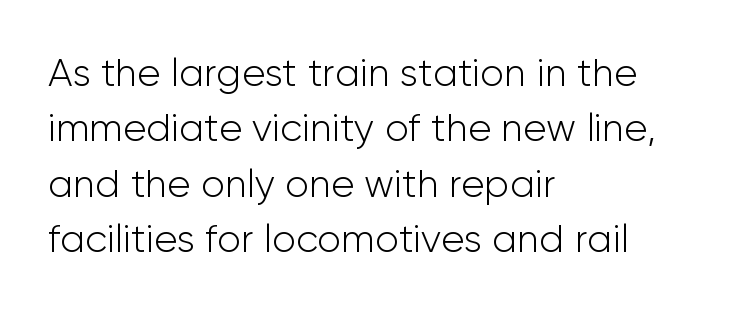
{"serif": "no", "italic": "no", "bold": "no", "weight": "light", "width": "normal", "stroke_contrast": "low", "x_height": "medium", "monospaced": "no", "underline": "no", "align": "left", "line_spacing": "normal", "line_spacing_ratio": 1.42, "letter_spacing": "normal", "letter_spacing_em": 0.0, "glyph_px": 39}
